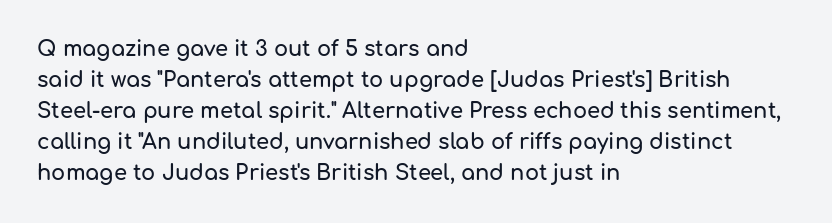
The image shows 21 px text type, upright; set left-aligned, normal line spacing (1.48x), normal letter spacing, not underlined.
